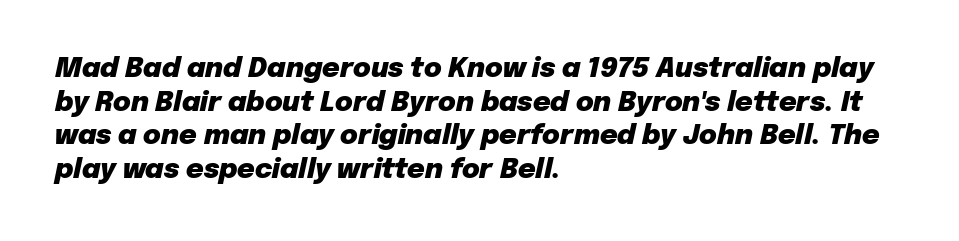
Q: Is the text bold? A: Yes.
Q: Is the text italic (slanted)? A: Yes, it leans right by about 12 degrees.
Q: Is the text underlined? A: No.
Q: How is the paragraph aligned? A: Left-aligned.
Q: Is the spacing between letters normal or unusually wide? A: Normal.
Q: Is the spacing between lines tight, normal or loose? A: Normal.
